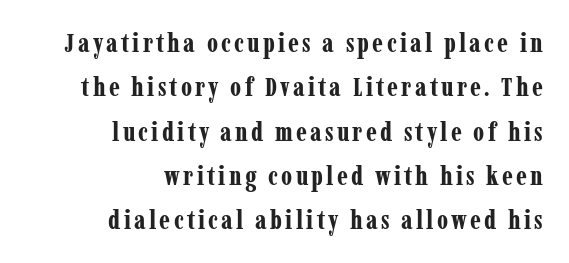
{"italic": "no", "bold": "yes", "underline": "no", "align": "right", "line_spacing": "normal", "line_spacing_ratio": 1.64, "glyph_px": 27}
